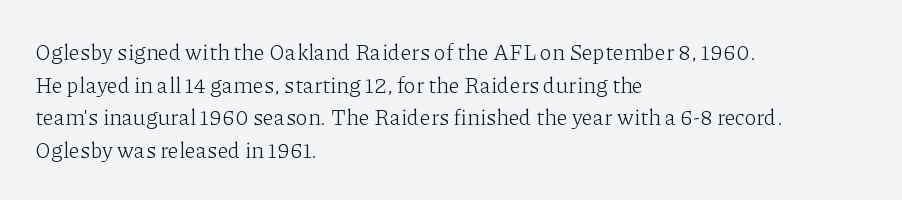
The image shows 22 px text type, upright; set left-aligned, normal line spacing (1.48x), normal letter spacing, not underlined.
